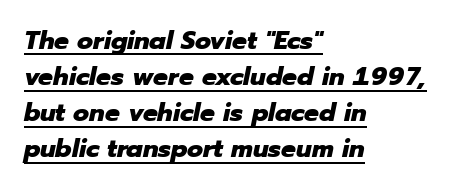
The typesetter has applied underlining to the passage shown. What's the leading like? Ordinary, nothing unusual. The type is set solid horizontally, with unmodified tracking. Emphasis by weight is at full strength: bold.
